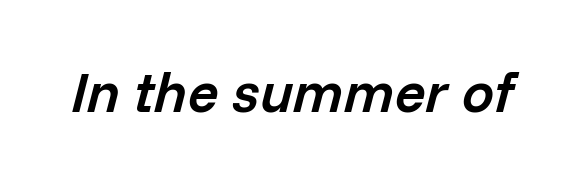
The image shows 57 px semibold type, italic (leaning right); set normal letter spacing, not underlined; low stroke contrast and a medium x-height.
